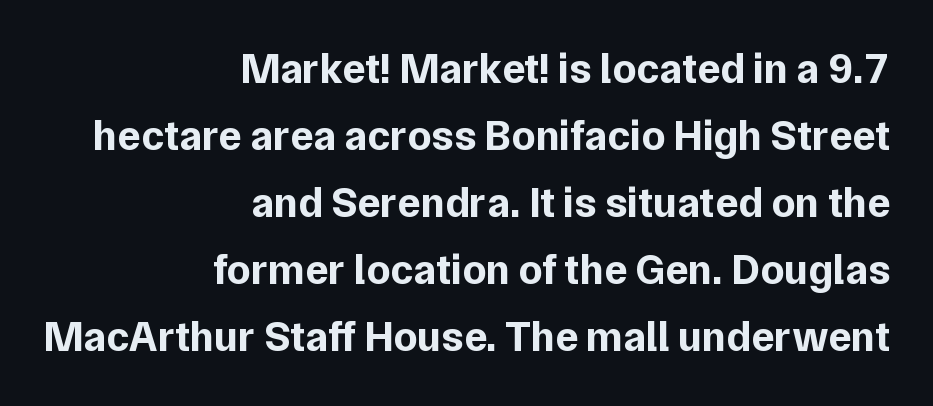
Bare-footed words on every line. You'd pick this weight for a headline — it's a proper bold. You can tell from the bare stems that sans-serif type was used. Teacher's note: observe the even right margin — that is flush-right alignment.
